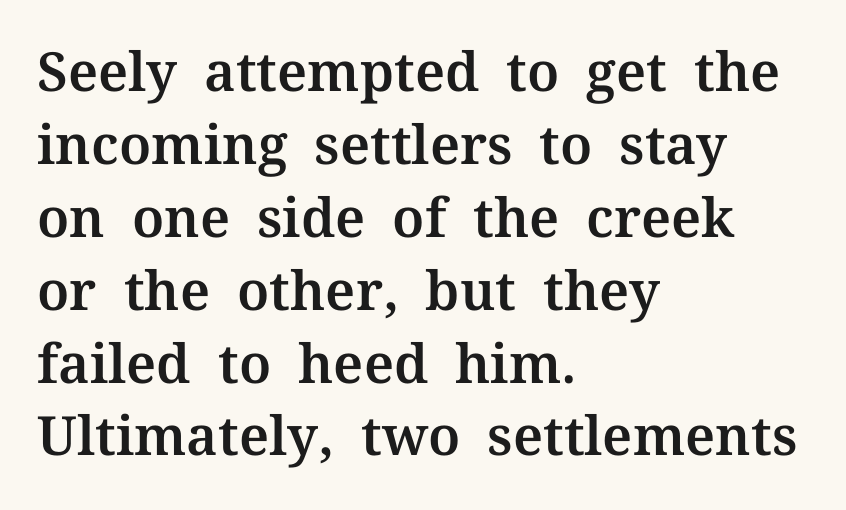
Just letters on the line, the space beneath them empty. These lines are set flush left with a ragged right edge. Letterform terminals end in serifs throughout the passage. Each letter keeps its own natural width here, so spacing adapts to shape. What's the leading like? Ordinary, nothing unusual. The typography opts for an upright posture over an oblique one.
